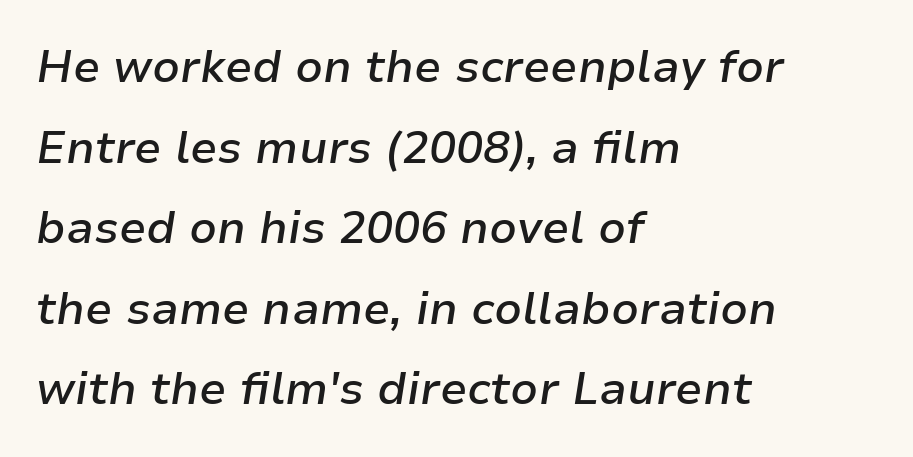
The letters advance in unequal steps, a hallmark of proportional type. If you drew a line through each stem, it would be angled. There is no visible air inserted between adjacent glyphs. These words are printed semibold, heavier than regular yet not bold. Line beginnings align vertically; line endings do not.
